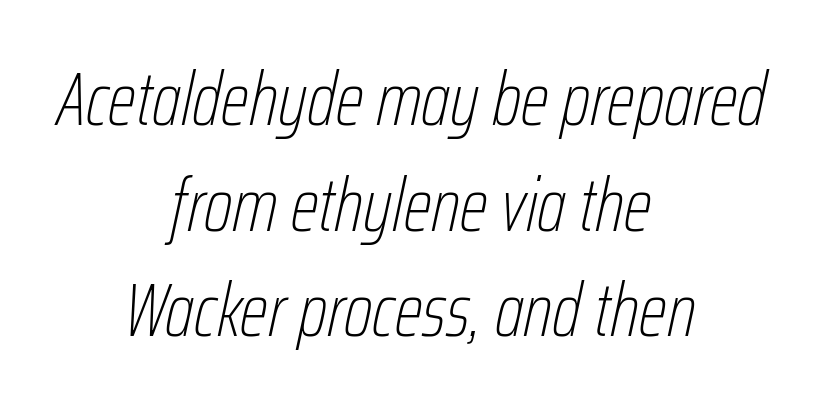
{"italic": "yes", "lean": "right", "slant_degrees": 12, "bold": "no", "weight": "thin", "width": "condensed", "stroke_contrast": "low", "x_height": "medium", "monospaced": "no", "underline": "no", "align": "center", "line_spacing": "normal", "line_spacing_ratio": 1.41, "letter_spacing": "normal", "letter_spacing_em": 0.0, "glyph_px": 75}
